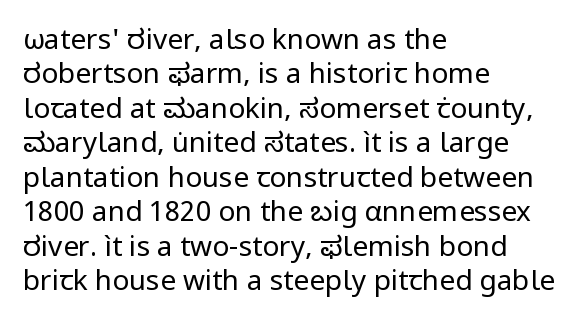
Q: Is the text bold? A: No.
Q: Is the text italic (slanted)? A: No, it is upright.
Q: Is the typeface a serif or a sans-serif typeface? A: Sans-serif.
Q: Is the text underlined? A: No.
Q: How is the paragraph aligned? A: Left-aligned.
Q: Is the spacing between letters normal or unusually wide? A: Normal.
Q: Width (condensed, normal, or wide)? A: Normal.
Q: Stroke contrast? A: Low.
Q: x-height? A: Medium.
Q: Monospaced? A: No.
